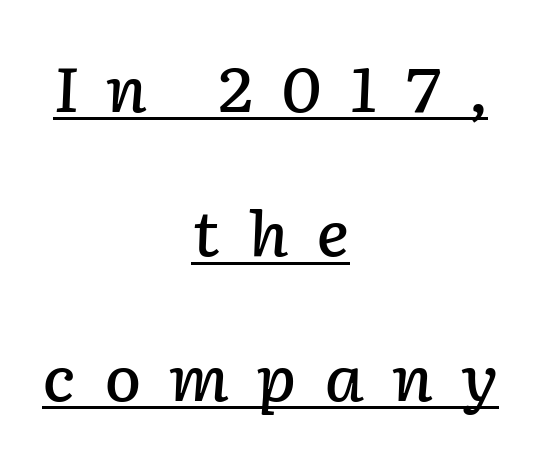
Q: Is the text bold? A: Semi-bold.
Q: Is the text italic (slanted)? A: Yes, it leans right by about 2 degrees.
Q: Is the text underlined? A: Yes.
Q: How is the paragraph aligned? A: Centered.
Q: Is the spacing between letters normal or unusually wide? A: Unusually wide.
Q: Is the spacing between lines tight, normal or loose? A: Loose.
Q: Width (condensed, normal, or wide)? A: Normal.
Q: Stroke contrast? A: Low.
Q: x-height? A: Medium.
Q: Monospaced? A: No.
